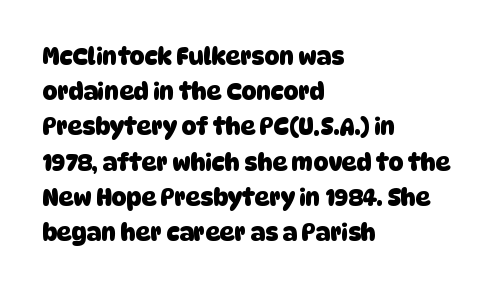
Emphasis by weight is at full strength: bold. The space between consecutive lines is moderate. This rendering uses left alignment, leaving the right contour irregular. Plain, unruled lines of type. Honestly, the letter spacing is just normal — you wouldn't notice it.
